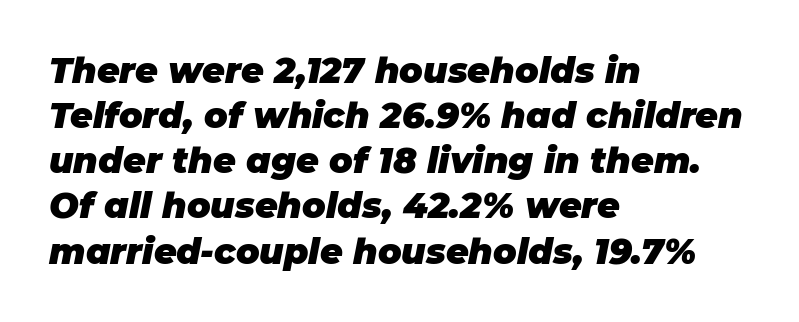
The image shows 35 px heavy type, italic (leaning right); set left-aligned, normal line spacing (1.29x), normal letter spacing, not underlined; low stroke contrast and a large x-height.
